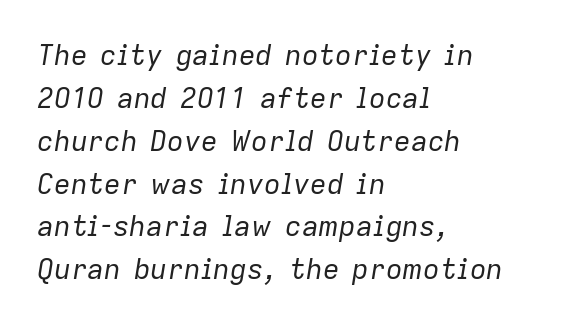
{"italic": "yes", "lean": "right", "slant_degrees": 9, "bold": "no", "weight": "regular", "width": "normal", "stroke_contrast": "low", "x_height": "medium", "monospaced": "no", "underline": "no", "align": "left", "line_spacing": "normal", "line_spacing_ratio": 1.53, "letter_spacing": "normal", "letter_spacing_em": 0.0, "glyph_px": 28}
